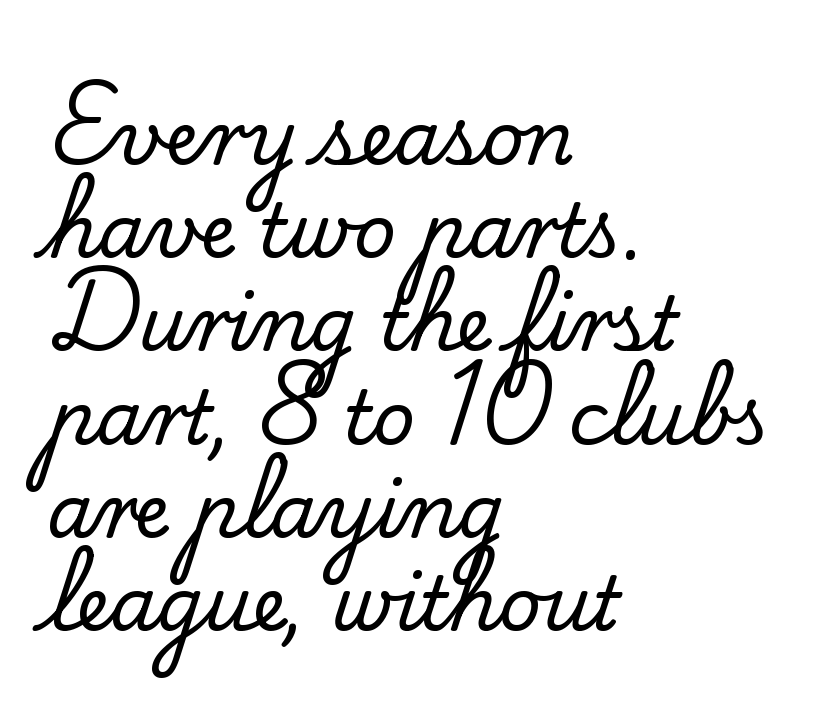
Q: Is the text italic (slanted)? A: Yes.
Q: Is the typeface a serif or a sans-serif typeface? A: Serif.
Q: Is the text underlined? A: No.
Q: How is the paragraph aligned? A: Left-aligned.
Q: Is the spacing between letters normal or unusually wide? A: Normal.
Q: Is the spacing between lines tight, normal or loose? A: Normal.
Q: Width (condensed, normal, or wide)? A: Normal.
Q: Stroke contrast? A: Low.
Q: x-height? A: Small.
Q: Monospaced? A: No.
